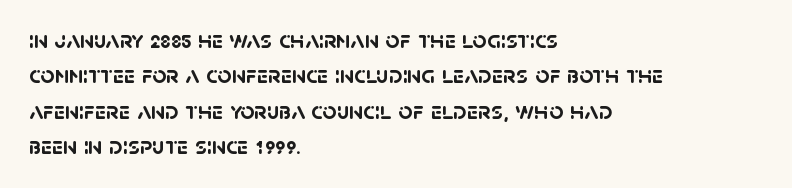
The image shows 25 px bold type; set left-aligned, normal line spacing (1.42x), normal letter spacing, not underlined.
